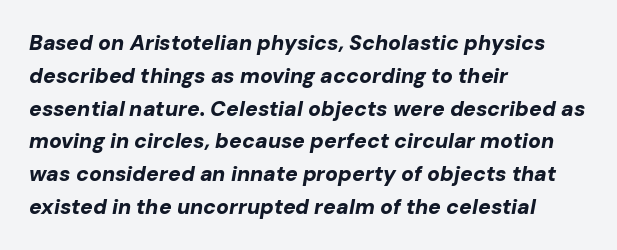
Q: Is the text bold? A: Yes.
Q: Is the text italic (slanted)? A: Yes, it leans right by about 10 degrees.
Q: Is the text underlined? A: No.
Q: How is the paragraph aligned? A: Left-aligned.
Q: Is the spacing between letters normal or unusually wide? A: Normal.
Q: Is the spacing between lines tight, normal or loose? A: Normal.
